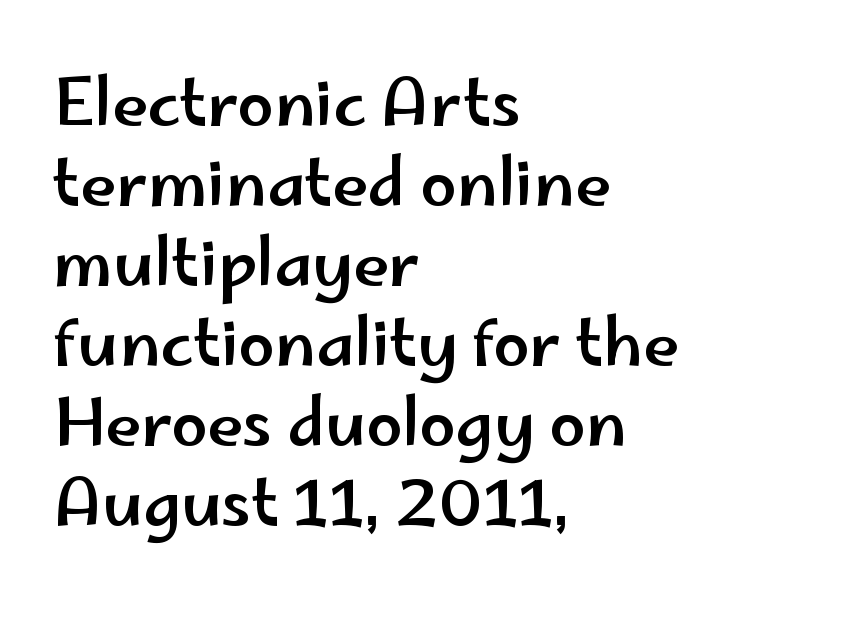
Q: Is the text italic (slanted)? A: No, it is upright.
Q: Is the typeface a serif or a sans-serif typeface? A: Sans-serif.
Q: Is the text underlined? A: No.
Q: How is the paragraph aligned? A: Left-aligned.
Q: Is the spacing between letters normal or unusually wide? A: Normal.
Q: Width (condensed, normal, or wide)? A: Wide.
Q: Stroke contrast? A: Low.
Q: x-height? A: Small.
Q: Monospaced? A: No.
